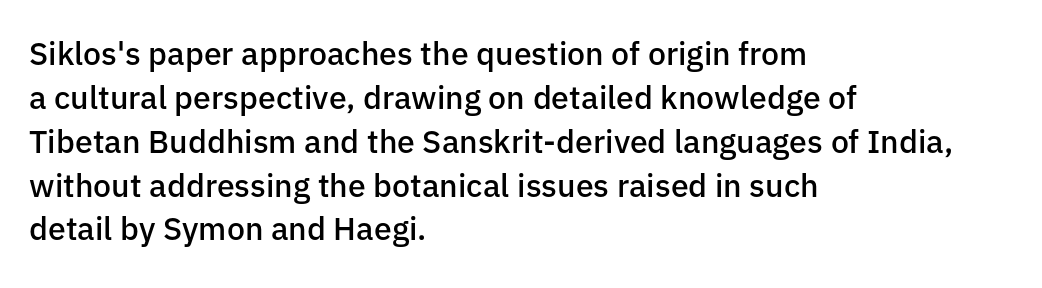
{"serif": "no", "italic": "no", "bold": "semi", "weight": "semibold", "width": "normal", "stroke_contrast": "low", "x_height": "medium", "monospaced": "no", "underline": "no", "align": "left", "line_spacing": "normal", "line_spacing_ratio": 1.37, "letter_spacing": "normal", "letter_spacing_em": 0.0, "glyph_px": 32}
